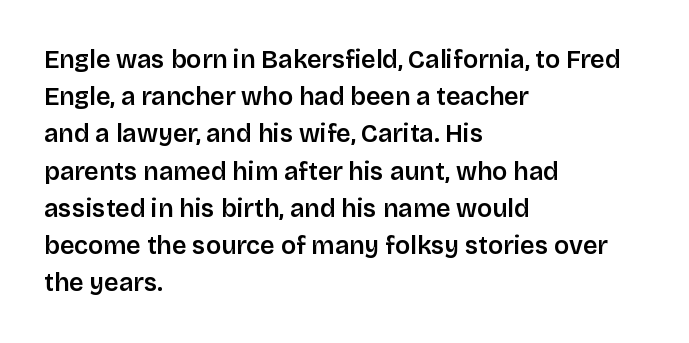
The image shows 25 px text type, upright; set left-aligned, normal line spacing (1.49x), normal letter spacing, not underlined.
